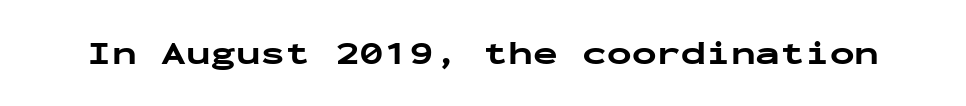
{"serif": "no", "italic": "no", "bold": "yes", "weight": "bold", "width": "wide", "stroke_contrast": "low", "x_height": "medium", "monospaced": "yes", "underline": "no", "letter_spacing": "normal", "letter_spacing_em": 0.0, "glyph_px": 33}
